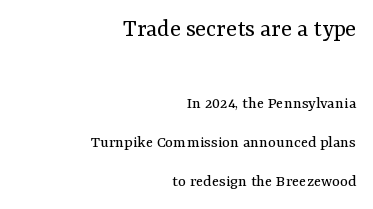
Q: Is the text bold? A: No.
Q: Is the text italic (slanted)? A: No, it is upright.
Q: Is the text underlined? A: No.
Q: How is the paragraph aligned? A: Right-aligned.
Q: Is the spacing between letters normal or unusually wide? A: Normal.
Q: Is the spacing between lines tight, normal or loose? A: Loose.
Q: Which block of text is set in a larger size, the first (top) or the second (bottom)? A: The first (top) one.
